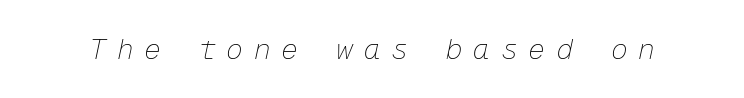
The image shows 28 px thin type, italic (leaning right), monospaced; set unusually wide letter spacing (+0.38 em), not underlined; low stroke contrast and a medium x-height.
